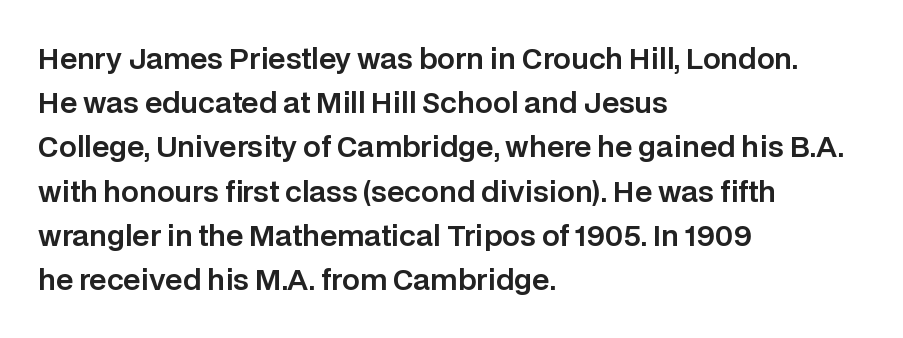
{"serif": "no", "italic": "no", "width": "normal", "stroke_contrast": "low", "x_height": "large", "monospaced": "no", "underline": "no", "align": "left", "line_spacing": "normal", "line_spacing_ratio": 1.58, "letter_spacing": "normal", "letter_spacing_em": 0.0, "glyph_px": 28}
